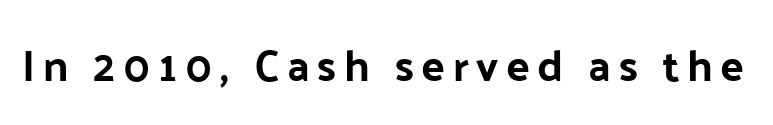
The image shows 44 px bold sans-serif type, upright; set not underlined; low stroke contrast and a medium x-height.
